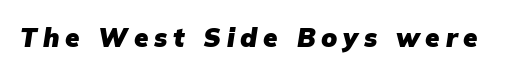
A typesetter would call this heavily tracked-out type. The rendering uses a bold face; every stroke is thick and dark. The space directly below the letters is spotless. Italic? Definitely — the glyphs are oblique.
